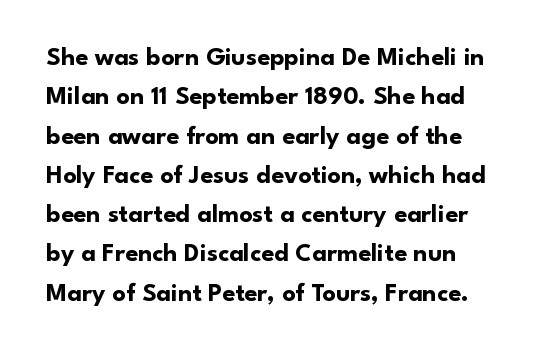
The image shows 26 px bold type, upright; set normal line spacing (1.51x), normal letter spacing, not underlined.
